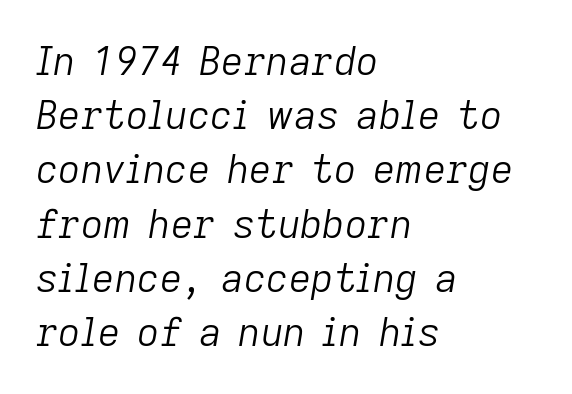
{"italic": "yes", "lean": "right", "slant_degrees": 9, "bold": "no", "weight": "light", "width": "normal", "stroke_contrast": "low", "x_height": "medium", "monospaced": "no", "underline": "no", "align": "left", "line_spacing": "normal", "line_spacing_ratio": 1.39, "letter_spacing": "normal", "letter_spacing_em": 0.0, "glyph_px": 39}
